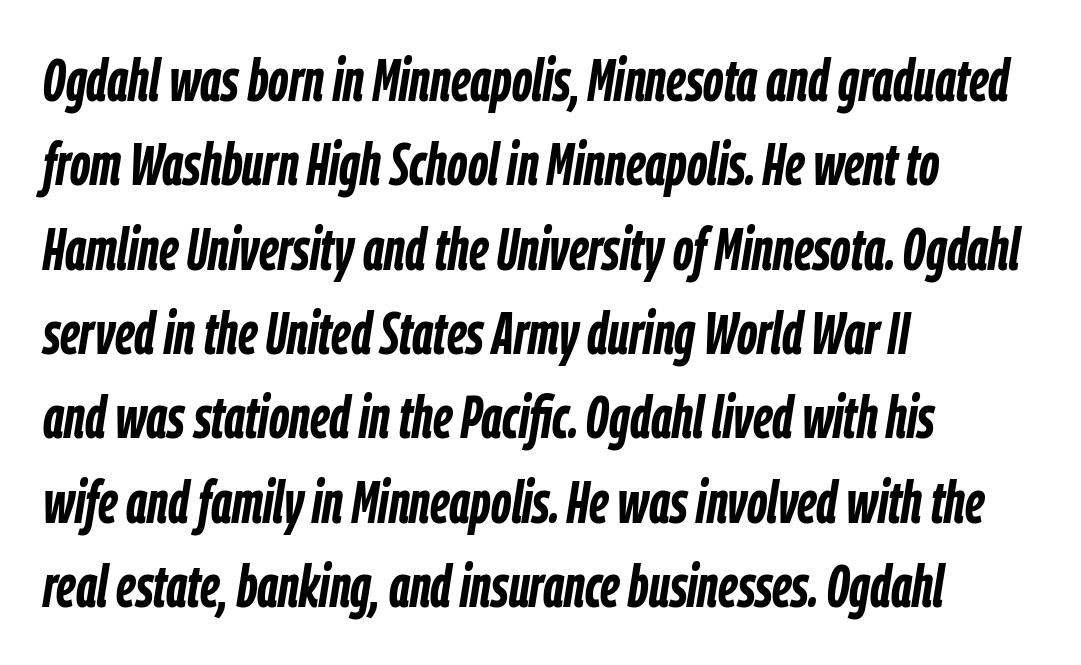
What weight is shown? A full bold with thick strokes. The passage shown stacks its lines at a standard gap. The foot of each line stays bare and open. Default kerning and tracking; the words read as compact shapes.
